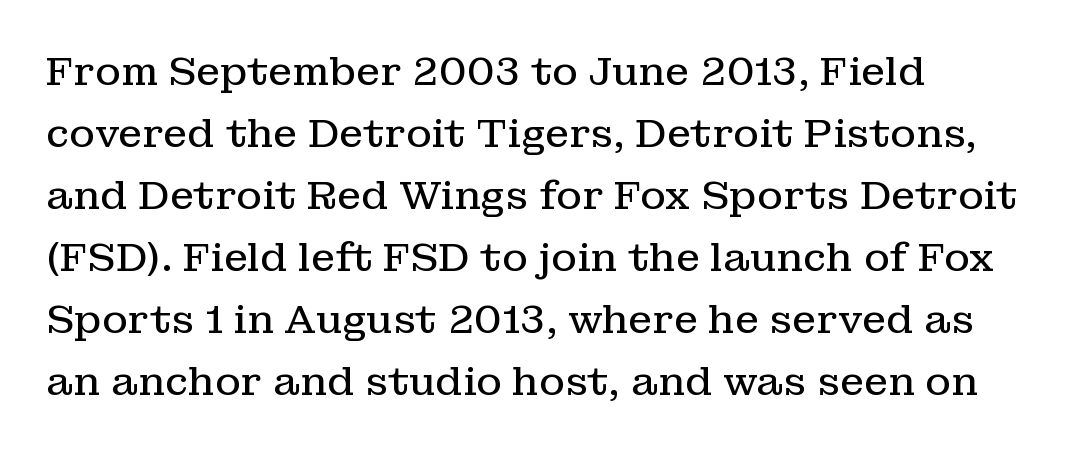
The image shows 39 px regular-weight serif type, upright; set left-aligned, normal line spacing (1.59x), normal letter spacing, not underlined; low stroke contrast and a medium x-height.
